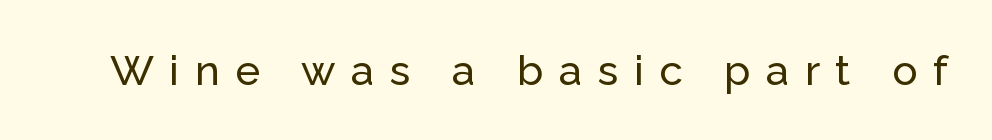
Q: Is the text italic (slanted)? A: No, it is upright.
Q: Is the typeface a serif or a sans-serif typeface? A: Sans-serif.
Q: Is the text underlined? A: No.
Q: Is the spacing between letters normal or unusually wide? A: Unusually wide.
Q: Width (condensed, normal, or wide)? A: Normal.
Q: Stroke contrast? A: Low.
Q: x-height? A: Medium.
Q: Monospaced? A: No.
